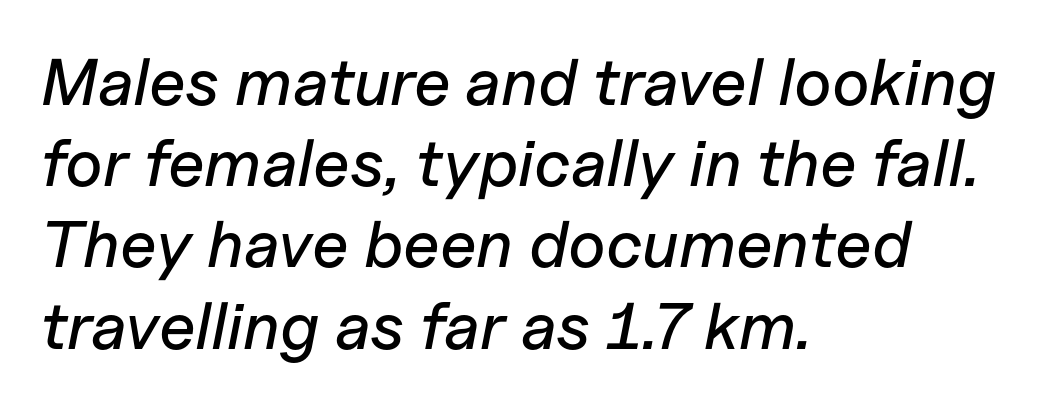
The image shows 66 px text type, italic (leaning right); set left-aligned, line spacing 1.23x, normal letter spacing, not underlined; low stroke contrast and a medium x-height.
